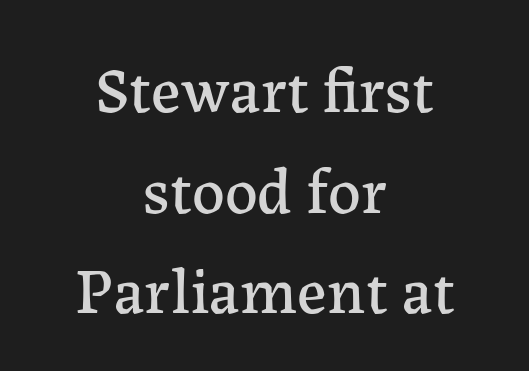
The image shows 65 px serif type, upright; set centered, normal line spacing (1.55x), normal letter spacing, not underlined; low stroke contrast and a medium x-height.
